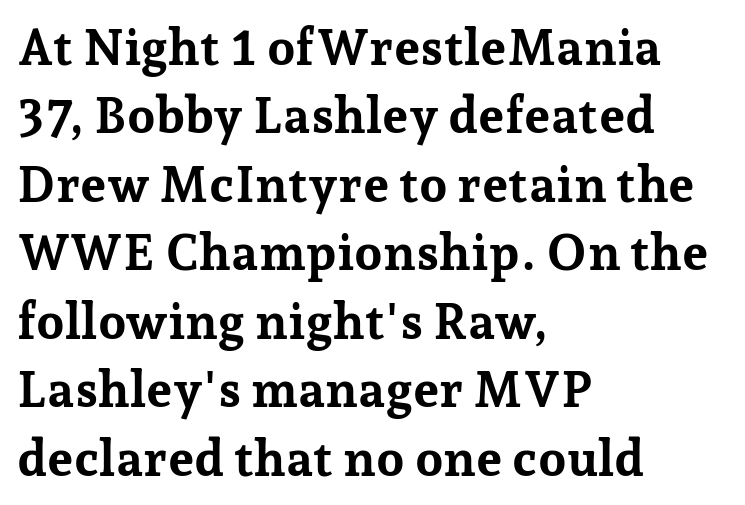
Honestly, there is no underline to notice here at all. Nothing unusual about the tracking: characters are spaced as the font intends. Leading: standard. Look at the bottom of the vertical strokes: they flare into serifs here. Layout note: lines flush left. Chunky letters — that's bold for sure.
